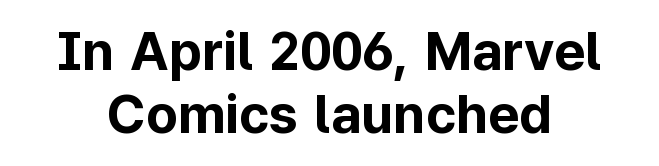
{"serif": "no", "italic": "no", "bold": "yes", "weight": "bold", "width": "normal", "stroke_contrast": "low", "x_height": "medium", "monospaced": "no", "underline": "no", "line_spacing_ratio": 1.17, "letter_spacing": "normal", "letter_spacing_em": 0.0, "glyph_px": 54}
